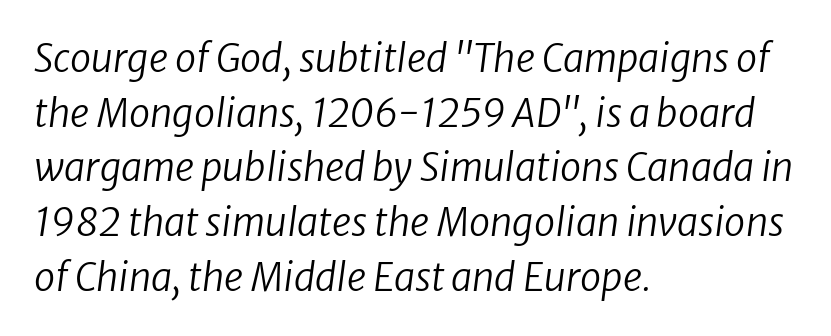
The image shows 38 px regular-weight type, italic (leaning right); set left-aligned, normal line spacing (1.44x), normal letter spacing, not underlined; low stroke contrast and a medium x-height.
